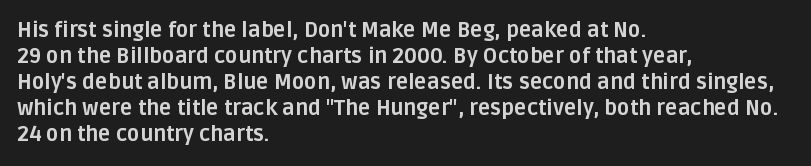
Q: Is the text bold? A: Yes.
Q: Is the text italic (slanted)? A: No, it is upright.
Q: Is the text underlined? A: No.
Q: How is the paragraph aligned? A: Left-aligned.
Q: Is the spacing between letters normal or unusually wide? A: Normal.
